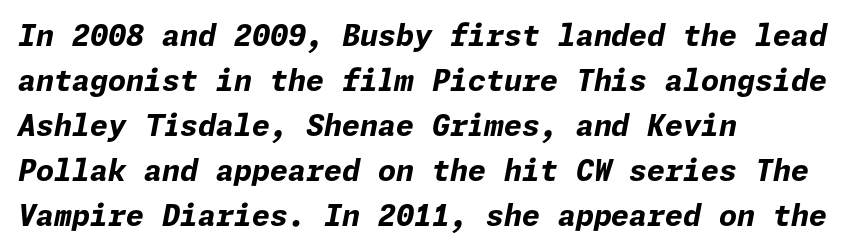
{"italic": "yes", "lean": "right", "slant_degrees": 11, "bold": "yes", "weight": "bold", "width": "normal", "stroke_contrast": "low", "x_height": "medium", "underline": "no", "align": "left", "line_spacing": "normal", "line_spacing_ratio": 1.55, "letter_spacing": "normal", "letter_spacing_em": 0.0, "glyph_px": 29}
